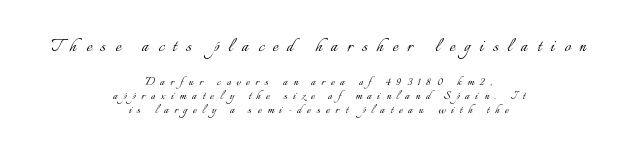
The image shows 22 px text type; set centered, tight line spacing (1.01x), unusually wide letter spacing (+0.42 em), not underlined; the first (top) block is 1.57x larger.
